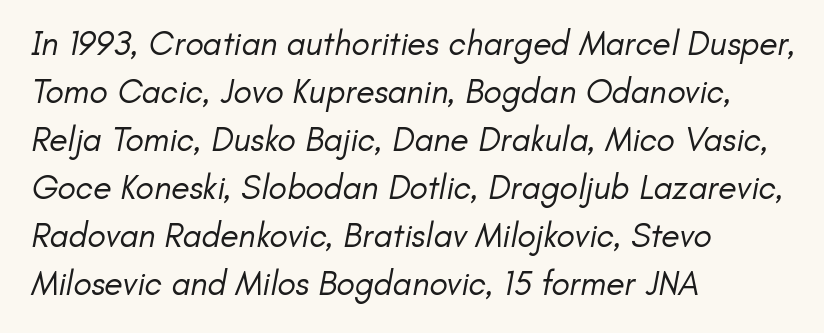
{"serif": "no", "bold": "no", "weight": "regular", "width": "normal", "stroke_contrast": "low", "x_height": "small", "monospaced": "no", "underline": "no", "align": "left", "line_spacing": "normal", "line_spacing_ratio": 1.41, "letter_spacing": "normal", "letter_spacing_em": 0.0, "glyph_px": 34}
